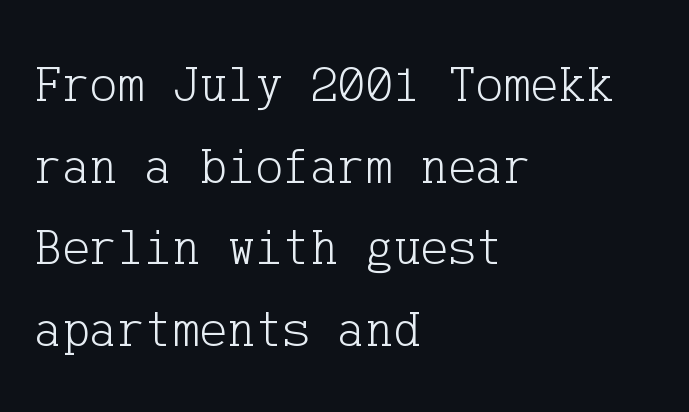
{"serif": "yes", "italic": "no", "bold": "no", "weight": "light", "width": "normal", "stroke_contrast": "low", "x_height": "medium", "underline": "no", "align": "left", "line_spacing": "normal", "line_spacing_ratio": 1.57, "letter_spacing": "normal", "letter_spacing_em": 0.0, "glyph_px": 52}
